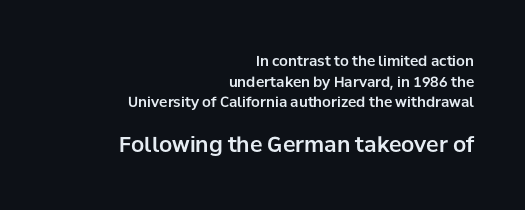
The rendering uses a moderate line-height, typical for paragraphs. When letters stand straight like this, we call the style roman or upright. Spacing between characters is what you'd get straight out of the box. Underlining? Definitely not there. All the whitespace from short lines collects on the left. The face used here appears at its bigger size in the lower chunk.
